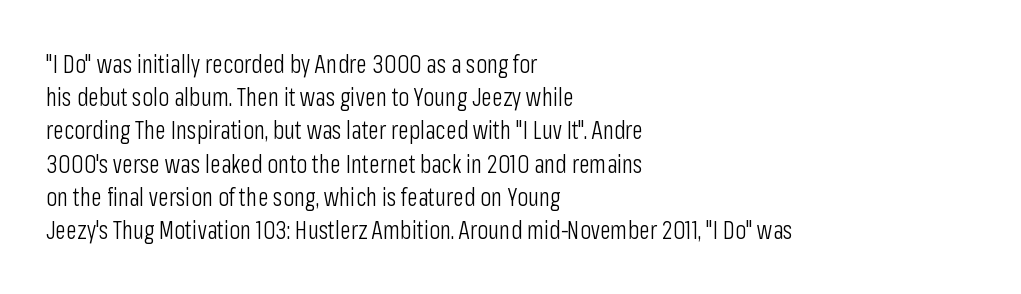
These lines sit exactly where default settings would place them. Decoration check: the copy has no underline. The typeface has the unassuming heft of standard copy or less. Horizontal alignment here is leftward, the default for most running prose.
